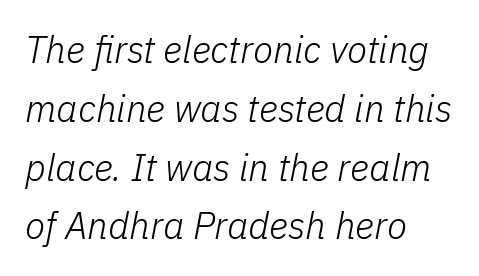
{"italic": "yes", "lean": "right", "slant_degrees": 11, "bold": "no", "weight": "light", "width": "normal", "stroke_contrast": "low", "x_height": "medium", "monospaced": "no", "underline": "no", "align": "left", "line_spacing": "normal", "line_spacing_ratio": 1.59, "letter_spacing": "normal", "letter_spacing_em": 0.0, "glyph_px": 37}
